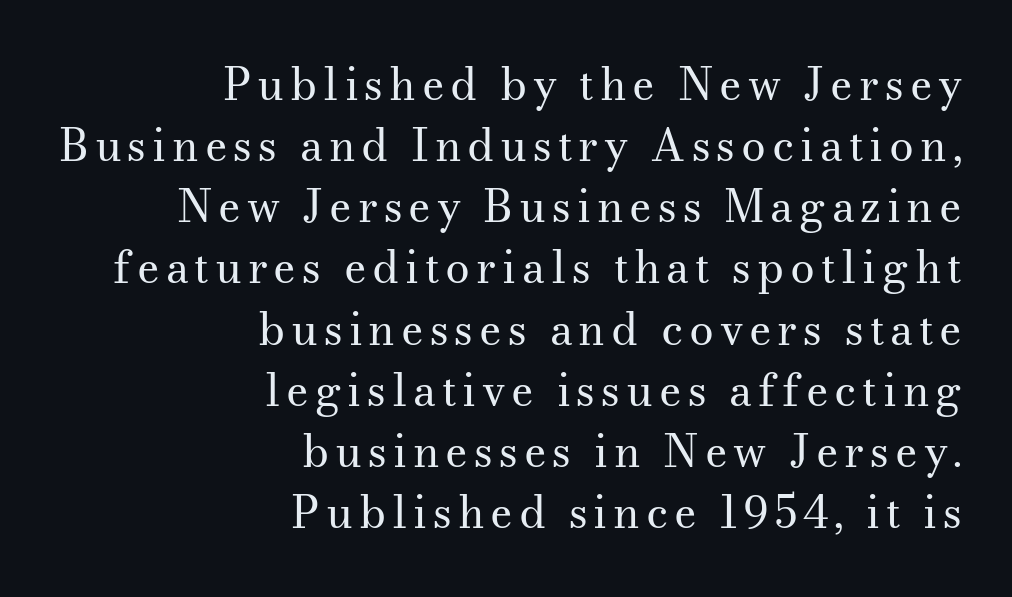
Q: Is the text bold? A: No.
Q: Is the text italic (slanted)? A: No, it is upright.
Q: Is the typeface a serif or a sans-serif typeface? A: Serif.
Q: Is the text underlined? A: No.
Q: How is the paragraph aligned? A: Right-aligned.
Q: Is the spacing between lines tight, normal or loose? A: Normal.
Q: Width (condensed, normal, or wide)? A: Normal.
Q: Stroke contrast? A: Medium.
Q: x-height? A: Small.
Q: Monospaced? A: No.
